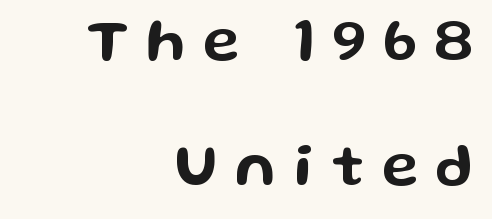
Q: Is the text italic (slanted)? A: No, it is upright.
Q: Is the typeface a serif or a sans-serif typeface? A: Sans-serif.
Q: Is the text underlined? A: No.
Q: How is the paragraph aligned? A: Right-aligned.
Q: Is the spacing between letters normal or unusually wide? A: Unusually wide.
Q: Is the spacing between lines tight, normal or loose? A: Loose.
Q: Width (condensed, normal, or wide)? A: Wide.
Q: Stroke contrast? A: Low.
Q: x-height? A: Medium.
Q: Monospaced? A: No.
